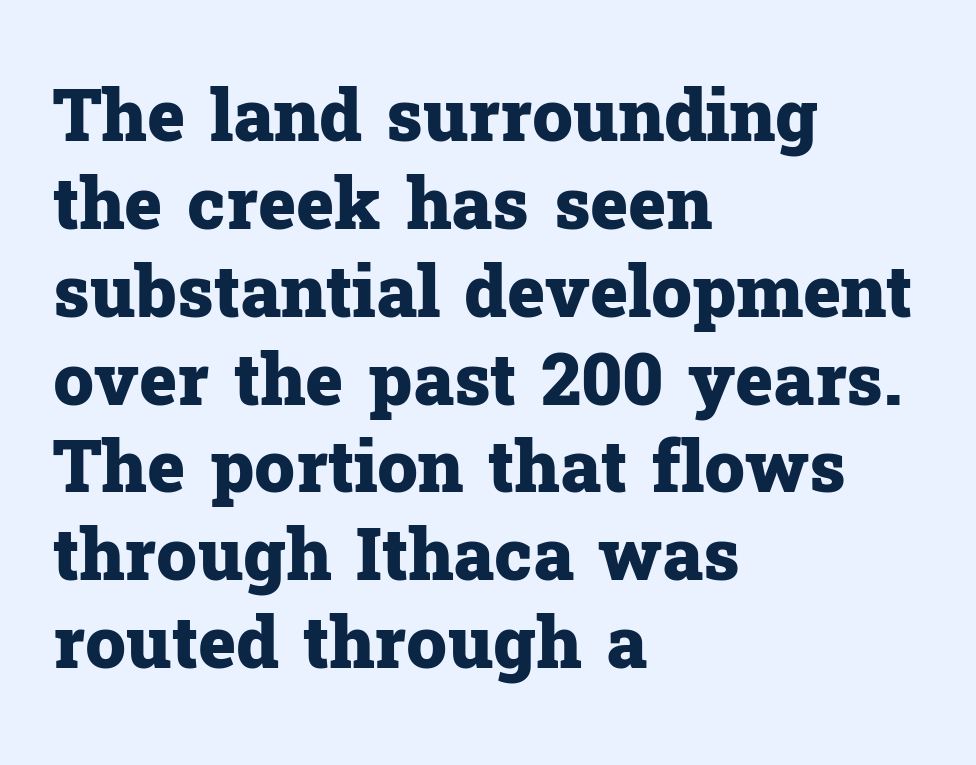
{"serif": "yes", "italic": "no", "bold": "yes", "weight": "heavy", "width": "normal", "stroke_contrast": "low", "x_height": "medium", "monospaced": "no", "underline": "no", "align": "left", "line_spacing_ratio": 1.22, "letter_spacing": "normal", "letter_spacing_em": 0.0, "glyph_px": 72}
